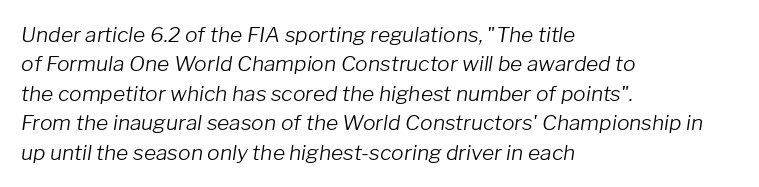
{"italic": "yes", "lean": "right", "slant_degrees": 8, "bold": "no", "underline": "no", "align": "left", "line_spacing": "normal", "line_spacing_ratio": 1.4, "letter_spacing": "normal", "letter_spacing_em": 0.0, "glyph_px": 21}
